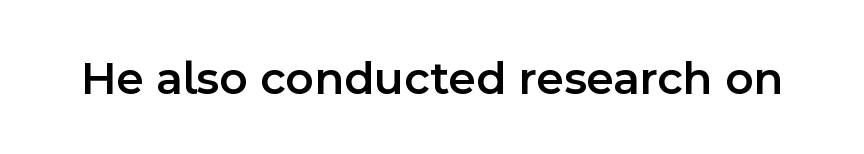
The image shows 48 px semibold sans-serif type, upright; set normal letter spacing, not underlined; a medium x-height.
